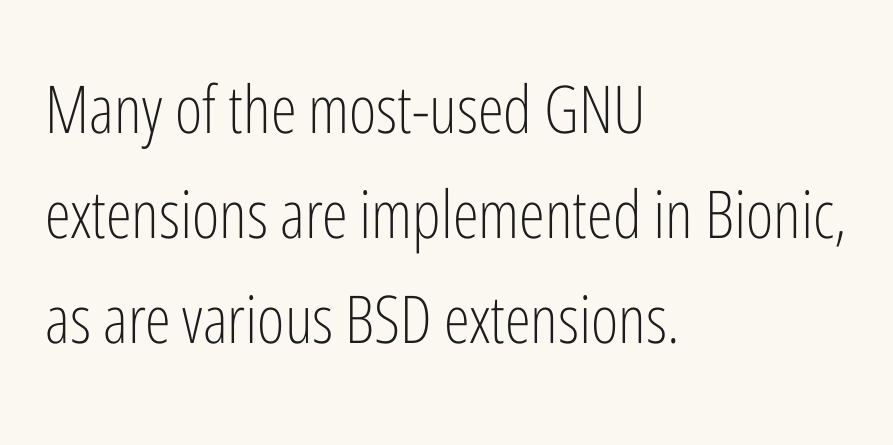
{"serif": "no", "italic": "no", "bold": "no", "weight": "light", "width": "condensed", "stroke_contrast": "low", "x_height": "medium", "monospaced": "no", "underline": "no", "align": "left", "line_spacing": "normal", "line_spacing_ratio": 1.59, "letter_spacing": "normal", "letter_spacing_em": 0.0, "glyph_px": 66}
